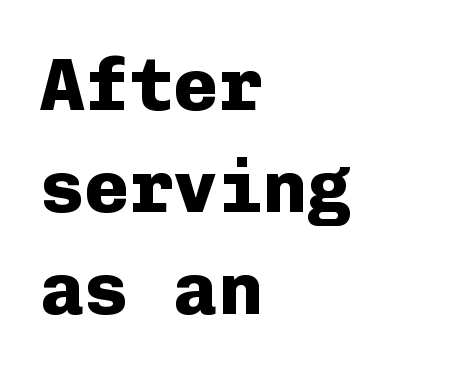
Q: Is the text bold? A: Yes.
Q: Is the text italic (slanted)? A: No, it is upright.
Q: Is the typeface a serif or a sans-serif typeface? A: Sans-serif.
Q: Is the text underlined? A: No.
Q: How is the paragraph aligned? A: Left-aligned.
Q: Is the spacing between letters normal or unusually wide? A: Normal.
Q: Is the spacing between lines tight, normal or loose? A: Normal.
Q: Width (condensed, normal, or wide)? A: Normal.
Q: Stroke contrast? A: Low.
Q: x-height? A: Medium.
Q: Monospaced? A: Yes.
